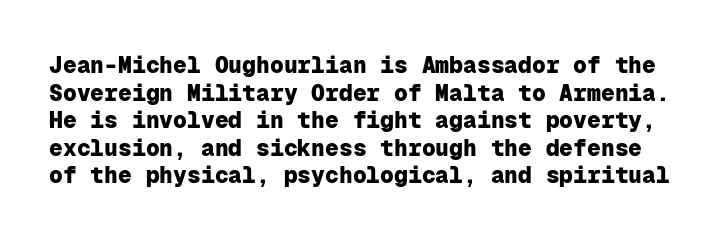
{"italic": "no", "bold": "yes", "underline": "no", "line_spacing_ratio": 1.2, "letter_spacing": "normal", "letter_spacing_em": 0.0, "glyph_px": 23}
